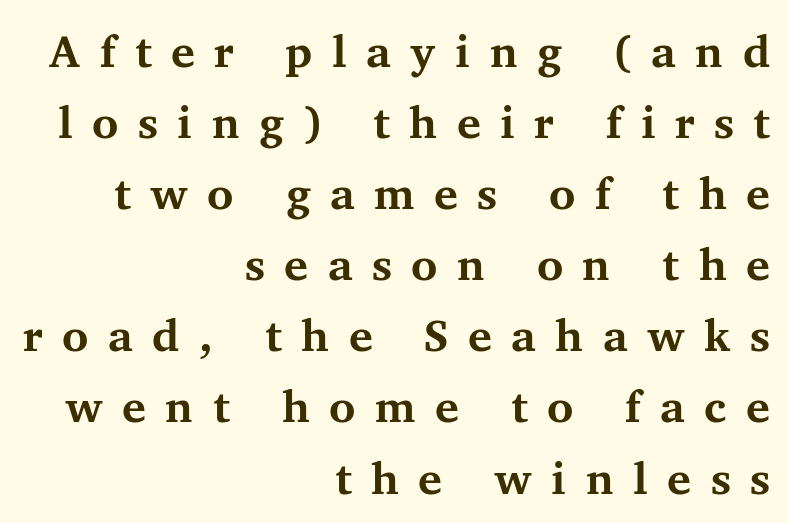
Q: Is the text bold? A: Yes.
Q: Is the text italic (slanted)? A: No, it is upright.
Q: Is the typeface a serif or a sans-serif typeface? A: Serif.
Q: Is the text underlined? A: No.
Q: How is the paragraph aligned? A: Right-aligned.
Q: Is the spacing between letters normal or unusually wide? A: Unusually wide.
Q: Is the spacing between lines tight, normal or loose? A: Normal.
Q: Width (condensed, normal, or wide)? A: Normal.
Q: Stroke contrast? A: Medium.
Q: x-height? A: Medium.
Q: Monospaced? A: No.
